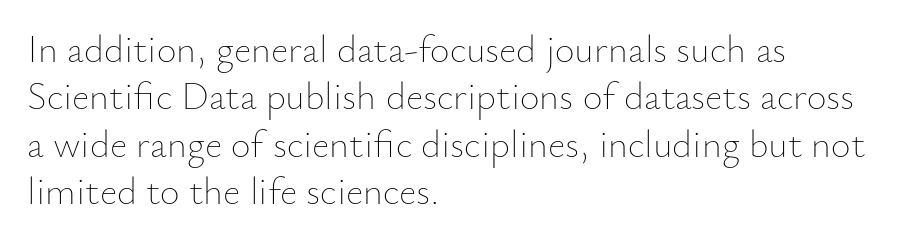
These lines are rendered in a variable-pitch font. The strokes carry an ordinary text weight at most. This is roman type, the default non-slanted kind. Horizontal alignment here is leftward, the default for most running prose.
